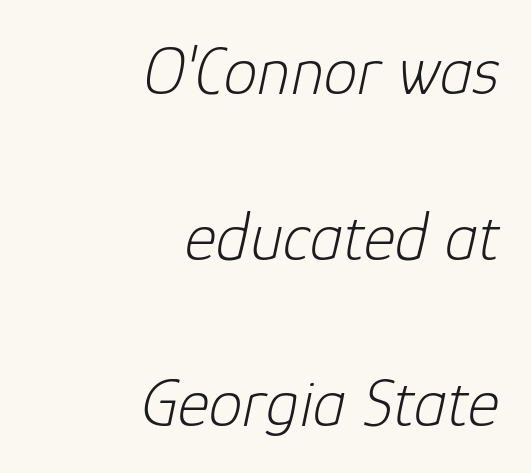
The image shows 68 px light type, italic (leaning right); set right-aligned, loose line spacing (2.44x), normal letter spacing, not underlined; low stroke contrast and a medium x-height.
